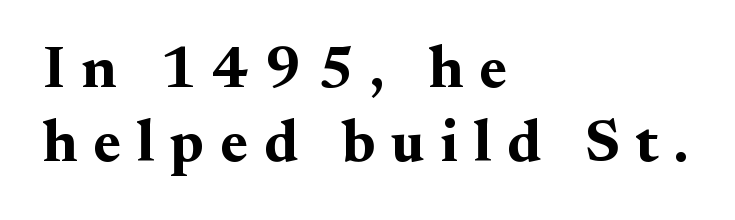
{"serif": "yes", "italic": "no", "bold": "yes", "weight": "bold", "width": "normal", "stroke_contrast": "medium", "x_height": "small", "monospaced": "no", "underline": "no", "align": "left", "line_spacing": "normal", "line_spacing_ratio": 1.25, "letter_spacing": "wide", "letter_spacing_em": 0.27, "glyph_px": 59}
